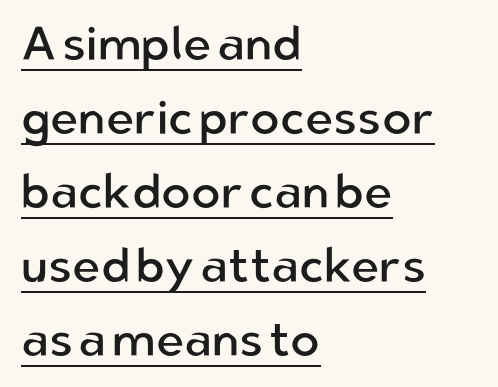
Looks like regular typesetting: each glyph gets only the width it needs. A typesetter would mark this as roman, not italic. A sans-serif font was chosen for this passage. Visually the block forms a straight wall on the left and a jagged coastline on the right.
